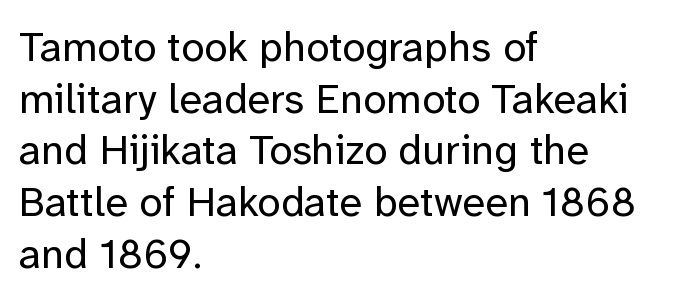
{"serif": "no", "italic": "no", "bold": "no", "weight": "regular", "width": "normal", "stroke_contrast": "low", "x_height": "medium", "monospaced": "no", "underline": "no", "align": "left", "line_spacing_ratio": 1.23, "letter_spacing": "normal", "letter_spacing_em": 0.0, "glyph_px": 42}
